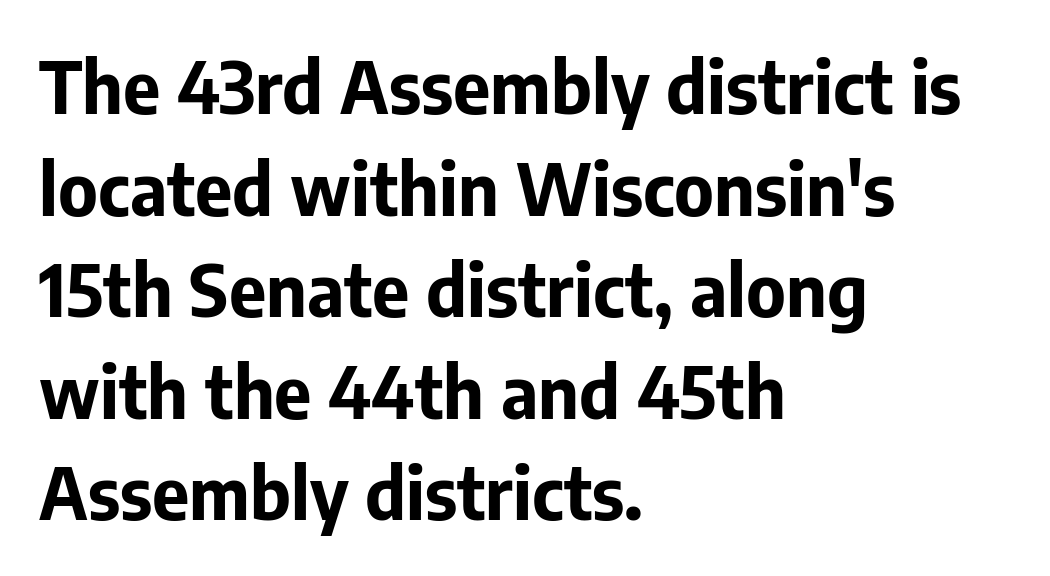
{"serif": "no", "italic": "no", "bold": "yes", "weight": "bold", "width": "normal", "stroke_contrast": "low", "x_height": "medium", "monospaced": "no", "underline": "no", "align": "left", "line_spacing": "normal", "line_spacing_ratio": 1.41, "letter_spacing": "normal", "letter_spacing_em": 0.0, "glyph_px": 72}
